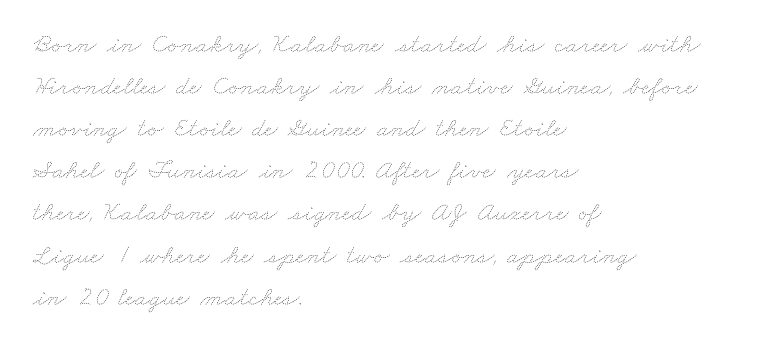
Q: Is the text bold? A: No.
Q: Is the text underlined? A: No.
Q: How is the paragraph aligned? A: Left-aligned.
Q: Is the spacing between letters normal or unusually wide? A: Normal.
Q: Is the spacing between lines tight, normal or loose? A: Normal.
